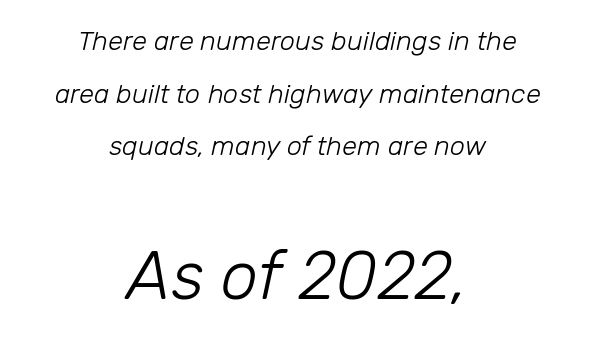
Every character sits at an angle, as italics do. The passage shown has conventional tracking throughout. The area under the type is left untouched. This block would shrink considerably if given ordinary leading; it's expanded now. The typeface has the unassuming heft of standard copy or less.
